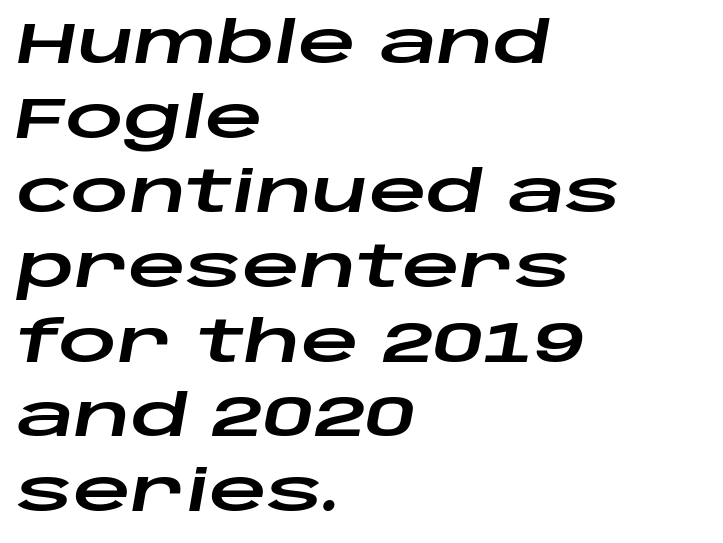
The image shows 57 px wide type, italic (leaning right); set left-aligned, normal line spacing (1.31x), normal letter spacing, not underlined; low stroke contrast and a large x-height.
